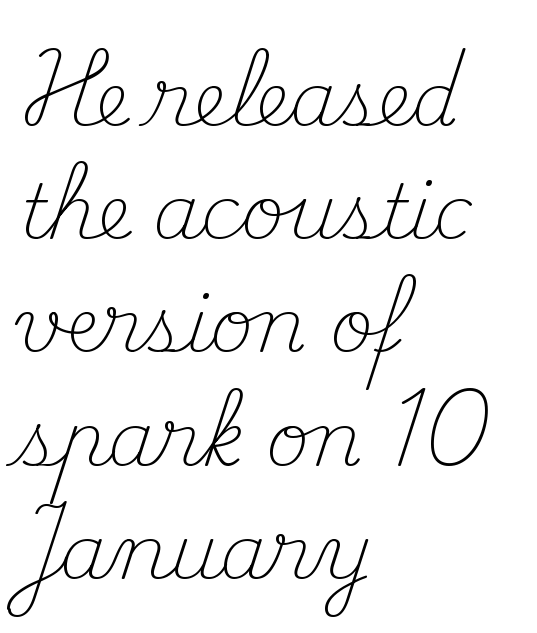
The image shows 75 px light serif type; set left-aligned, normal line spacing (1.51x), normal letter spacing, not underlined; medium stroke contrast and a small x-height.
